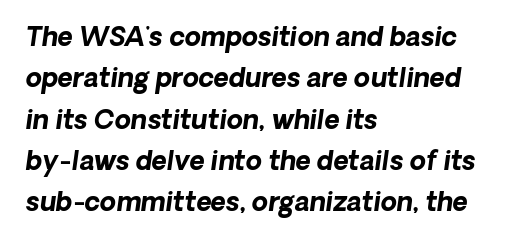
Glance below the letters and you will spot only blank space. Every row of glyphs begins at an identical x-position on the left. Baseline-to-baseline distance is the conventional proportion of letter height. Strong, thick strokes mark this as bold type. Default kerning and tracking; the words read as compact shapes.
